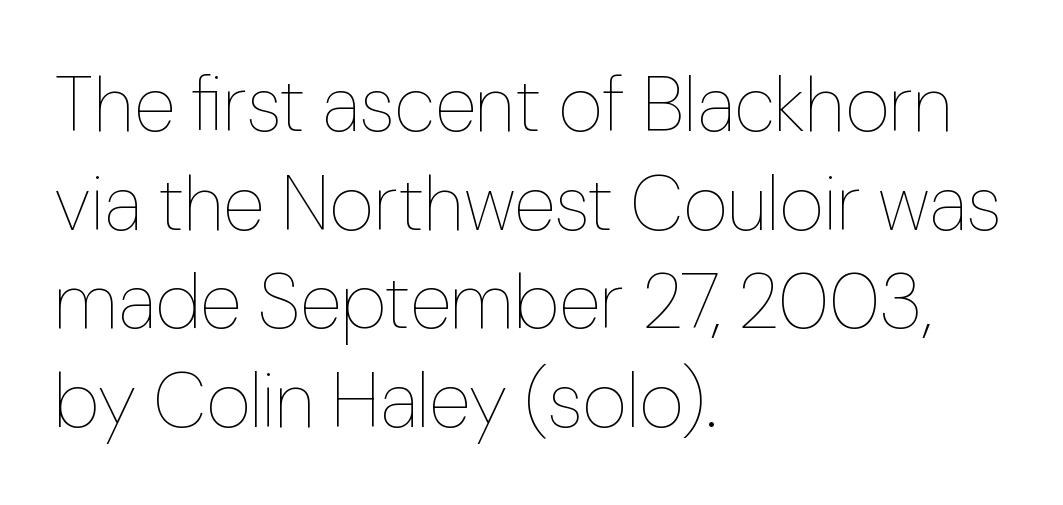
The image shows 77 px thin type, upright; set left-aligned, normal line spacing (1.28x), normal letter spacing, not underlined; low stroke contrast and a medium x-height.
